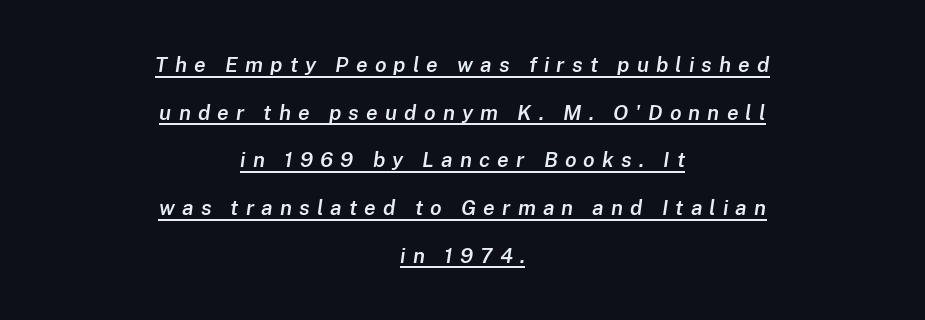
The image shows 21 px text type, italic (leaning right); set centered, loose line spacing (2.27x), unusually wide letter spacing (+0.34 em), underlined.
